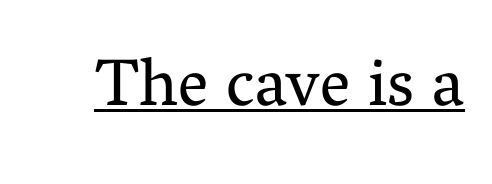
Quick note: not italic, upright. Look at the bottom of the vertical strokes: they flare into serifs here. Caption: face not bold, strokes unweighted. Looks like regular typesetting: each glyph gets only the width it needs. The typesetter has applied underlining to the passage shown.
